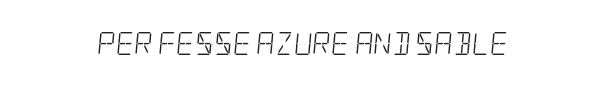
Between one letter and the next there's only the usual sliver of space. Weight: in the light-to-regular range. This rendering features lettering with no underline.
